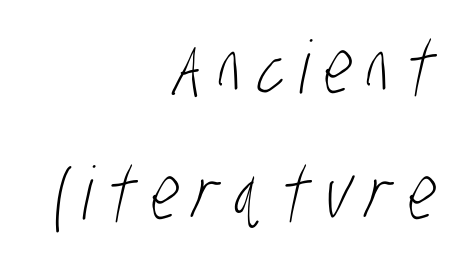
The image shows 73 px light, condensed sans-serif type; set right-aligned, line spacing 1.72x, unusually wide letter spacing (+0.21 em), not underlined; low stroke contrast and a large x-height.
